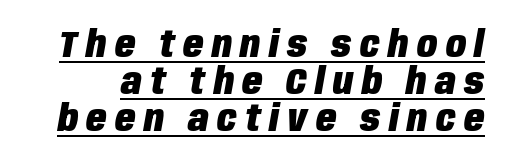
{"italic": "yes", "lean": "right", "slant_degrees": 10, "bold": "yes", "weight": "heavy", "width": "condensed", "stroke_contrast": "low", "x_height": "large", "monospaced": "no", "underline": "yes", "line_spacing": "tight", "line_spacing_ratio": 1.0, "letter_spacing": "wide", "letter_spacing_em": 0.23, "glyph_px": 37}
